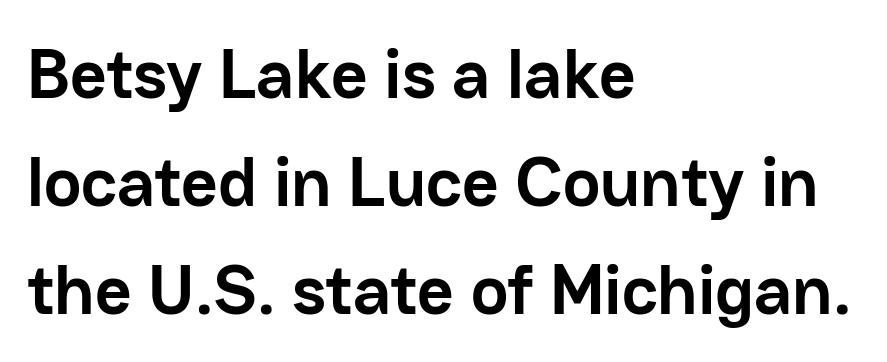
Leading matches the norm, producing a regular column. Nope, no serifs anywhere on these letters. The passage shown has conventional tracking throughout. Do the characters align in a grid? No, the font is proportional. Posture: straight, roman, zero tilt.
